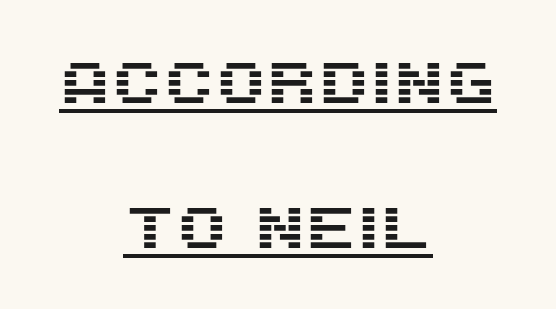
{"serif": "no", "italic": "no", "width": "normal", "stroke_contrast": "medium", "x_height": "large", "monospaced": "no", "underline": "yes", "align": "center", "line_spacing": "loose", "line_spacing_ratio": 2.46, "letter_spacing": "normal", "letter_spacing_em": 0.0, "glyph_px": 59}
